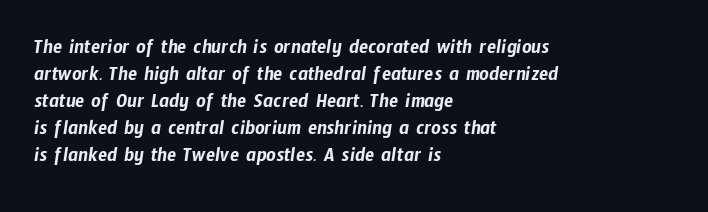
The image shows 21 px text type; set left-aligned, normal line spacing (1.29x), normal letter spacing, not underlined.
